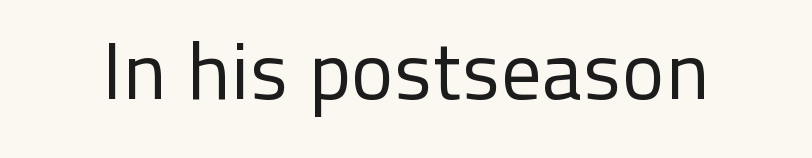
{"serif": "no", "italic": "no", "bold": "no", "weight": "regular", "width": "normal", "stroke_contrast": "low", "x_height": "medium", "monospaced": "no", "underline": "no", "letter_spacing": "normal", "letter_spacing_em": 0.0, "glyph_px": 80}
